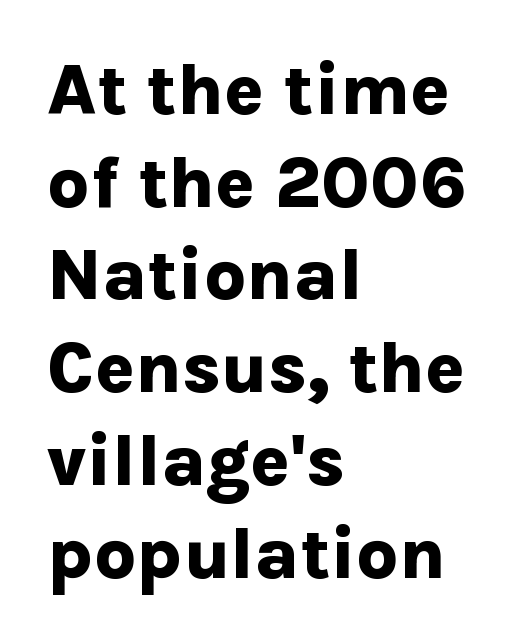
{"serif": "no", "italic": "no", "bold": "yes", "weight": "bold", "width": "normal", "stroke_contrast": "low", "x_height": "medium", "monospaced": "no", "underline": "no", "align": "left", "line_spacing": "normal", "line_spacing_ratio": 1.27, "letter_spacing": "normal", "letter_spacing_em": 0.0, "glyph_px": 73}
